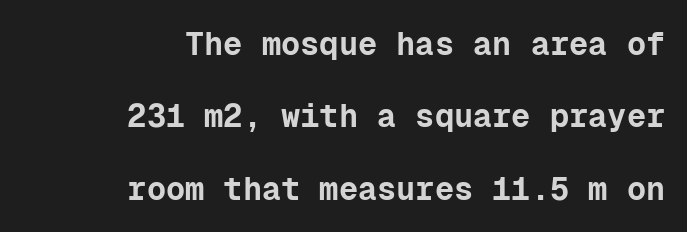
{"serif": "no", "italic": "no", "bold": "yes", "weight": "bold", "width": "normal", "stroke_contrast": "low", "x_height": "medium", "monospaced": "yes", "underline": "no", "align": "right", "line_spacing": "loose", "line_spacing_ratio": 2.26, "letter_spacing": "normal", "letter_spacing_em": 0.0, "glyph_px": 32}
